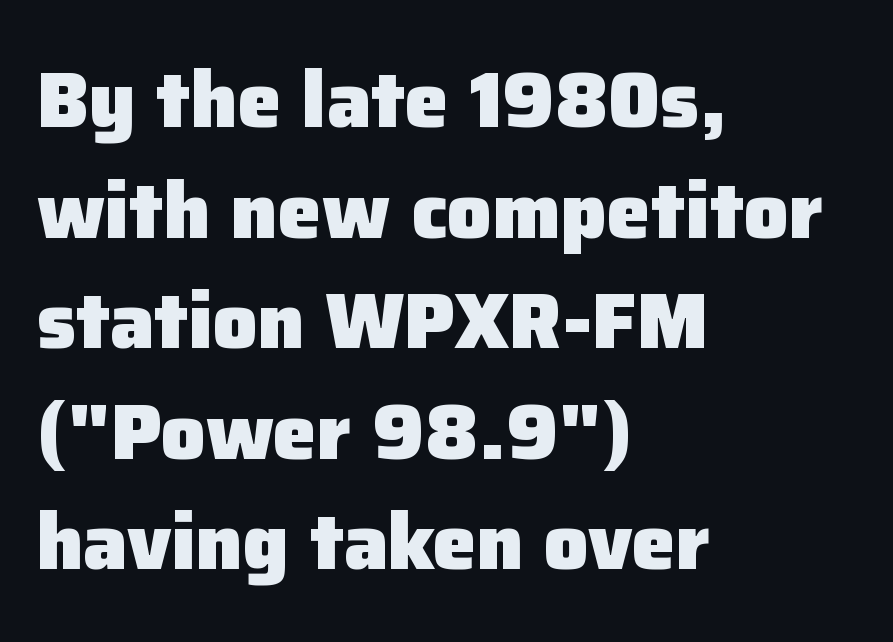
The image shows 79 px heavy sans-serif type, upright; set left-aligned, normal line spacing (1.4x), normal letter spacing, not underlined; low stroke contrast and a medium x-height.
